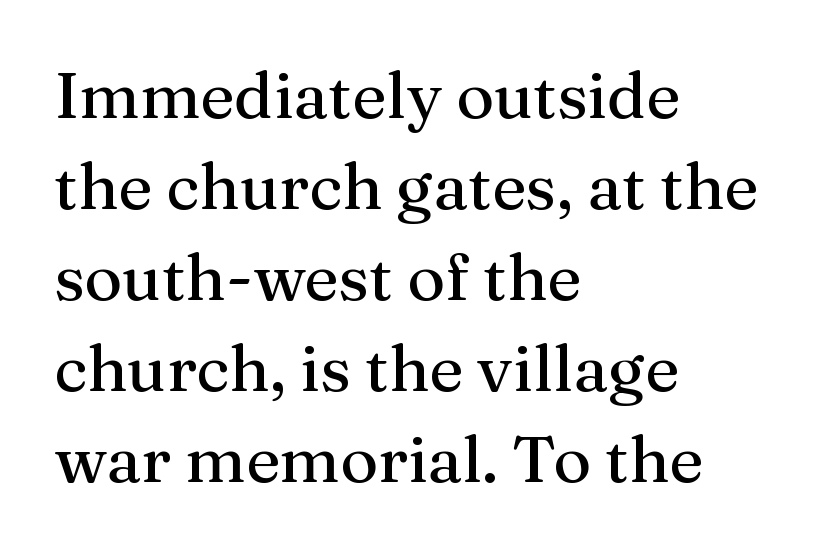
Each line starts at the same left margin while the right side varies. A typesetter would call this zero additional tracking. The rendering uses a moderate line-height, typical for paragraphs. What kind of face is this? One with serifs. Beneath every word, the page is bare.
